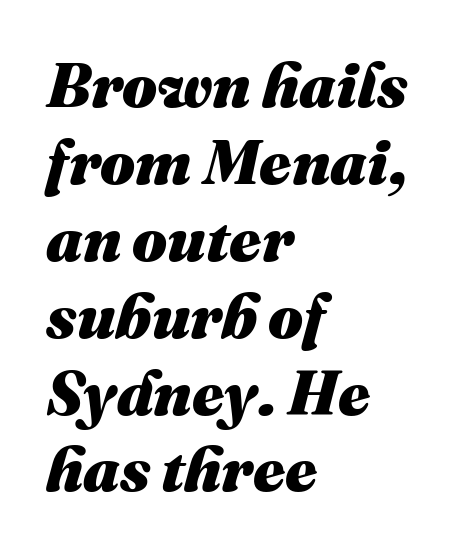
{"italic": "yes", "lean": "right", "slant_degrees": 16, "bold": "yes", "weight": "heavy", "width": "normal", "stroke_contrast": "medium", "x_height": "medium", "monospaced": "no", "underline": "no", "align": "left", "line_spacing_ratio": 1.24, "letter_spacing": "normal", "letter_spacing_em": 0.0, "glyph_px": 62}
